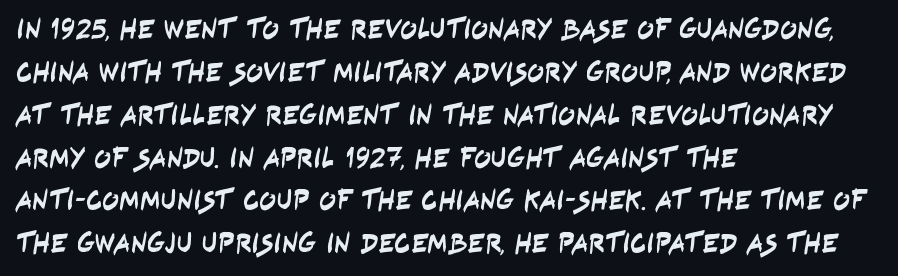
{"serif": "no", "width": "condensed", "stroke_contrast": "low", "x_height": "large", "monospaced": "no", "underline": "no", "align": "left", "line_spacing": "normal", "line_spacing_ratio": 1.53, "letter_spacing": "normal", "letter_spacing_em": 0.0, "glyph_px": 28}
